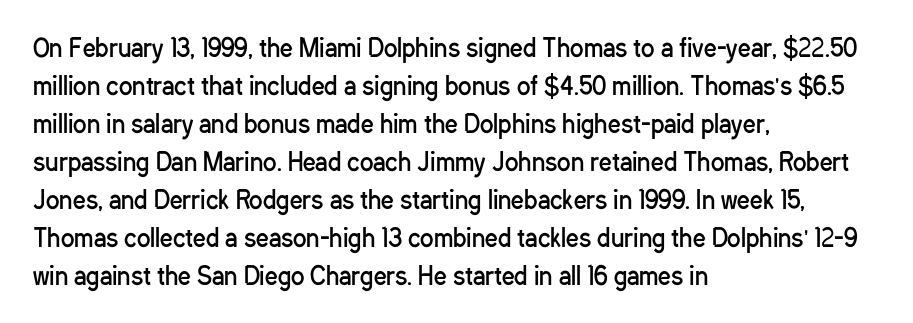
Q: Is the text bold? A: No.
Q: Is the text italic (slanted)? A: No, it is upright.
Q: Is the text underlined? A: No.
Q: How is the paragraph aligned? A: Left-aligned.
Q: Is the spacing between letters normal or unusually wide? A: Normal.
Q: Is the spacing between lines tight, normal or loose? A: Normal.
